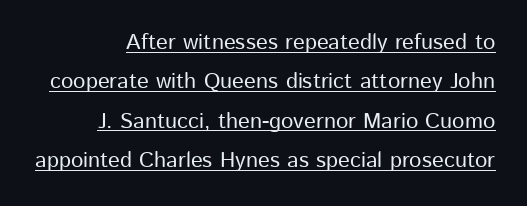
The image shows 22 px text type, upright; set line spacing 1.79x, normal letter spacing, underlined.
